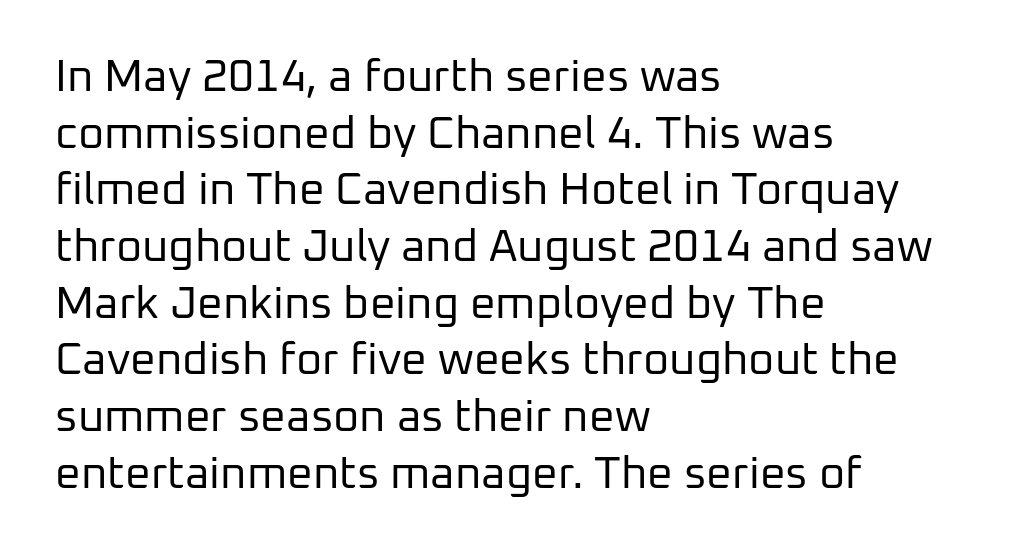
A typesetter would call this zero additional tracking. The rag falls on the right side of this text block. The typesetting does not lean heavy: it is not bold. Has an underline been added? It has not.
